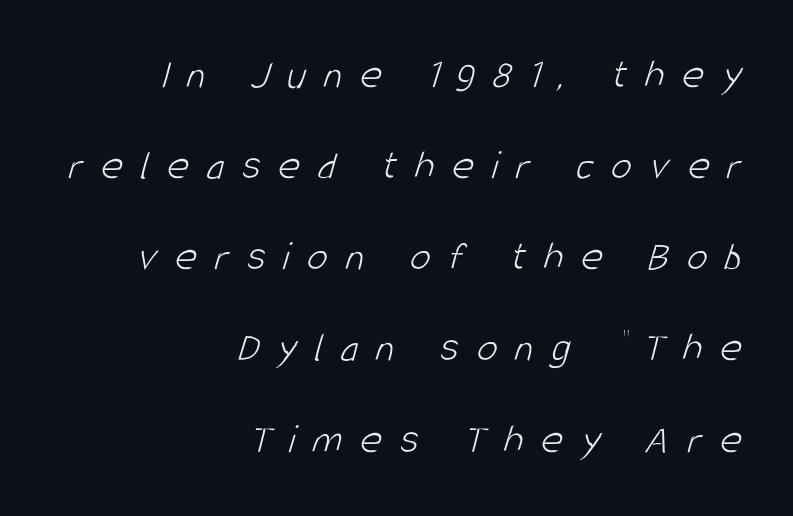
{"serif": "no", "bold": "no", "weight": "light", "width": "condensed", "stroke_contrast": "low", "x_height": "large", "monospaced": "no", "underline": "no", "align": "right", "line_spacing": "loose", "line_spacing_ratio": 2.17, "letter_spacing": "wide", "letter_spacing_em": 0.42, "glyph_px": 42}
